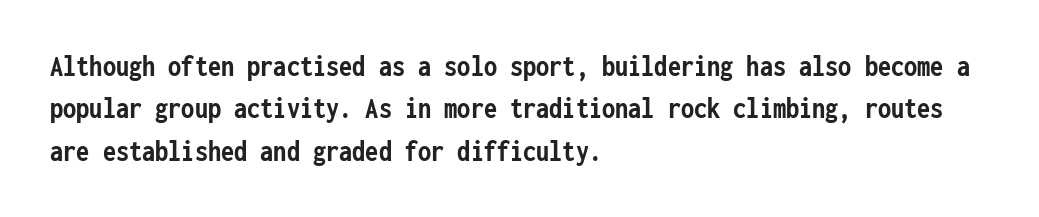
The image shows 30 px semibold, condensed sans-serif type, upright, monospaced; set left-aligned, normal line spacing (1.41x), normal letter spacing, not underlined; low stroke contrast and a medium x-height.
